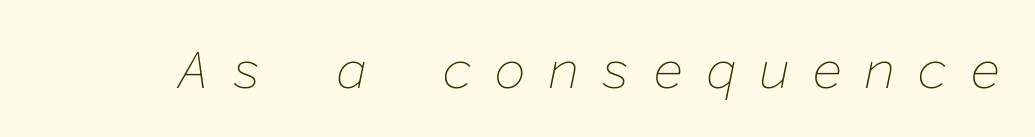
Q: Is the text bold? A: No.
Q: Is the text italic (slanted)? A: Yes, it leans right by about 11 degrees.
Q: Is the text underlined? A: No.
Q: Is the spacing between letters normal or unusually wide? A: Unusually wide.
Q: Width (condensed, normal, or wide)? A: Normal.
Q: Stroke contrast? A: Low.
Q: x-height? A: Medium.
Q: Monospaced? A: Yes.
